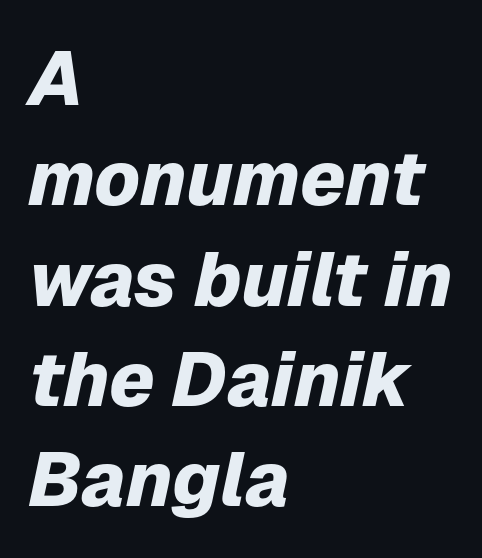
Strokes here are thick enough to call this a true bold. One-word summary of the alignment: left. The lettering tilts uniformly, giving the passage an italic look. Just letters on the line, the space beneath them empty.
